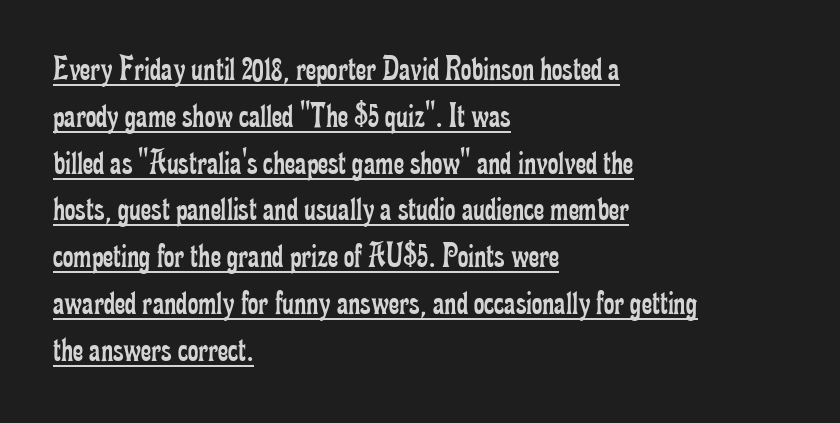
The image shows 36 px regular-weight, condensed serif type, upright; set left-aligned, normal line spacing (1.3x), normal letter spacing, underlined; low stroke contrast and a small x-height.
